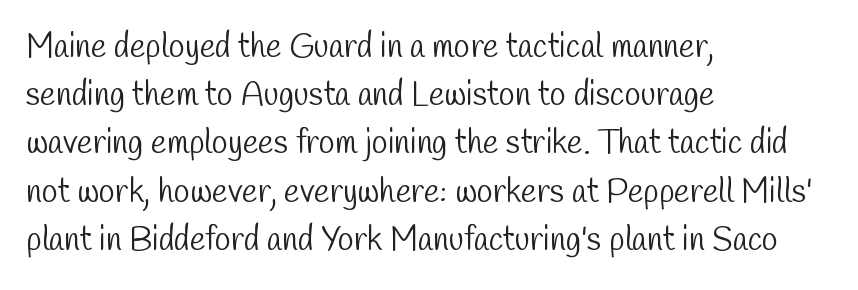
{"serif": "no", "bold": "no", "weight": "light", "width": "condensed", "stroke_contrast": "low", "x_height": "medium", "monospaced": "no", "underline": "no", "align": "left", "line_spacing": "normal", "line_spacing_ratio": 1.46, "letter_spacing": "normal", "letter_spacing_em": 0.0, "glyph_px": 33}
